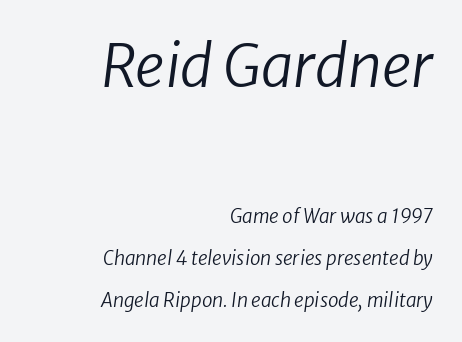
Q: Is the text bold? A: No.
Q: Is the typeface a serif or a sans-serif typeface? A: Sans-serif.
Q: Is the text underlined? A: No.
Q: How is the paragraph aligned? A: Right-aligned.
Q: Is the spacing between letters normal or unusually wide? A: Normal.
Q: Is the spacing between lines tight, normal or loose? A: Loose.
Q: Which block of text is set in a larger size, the first (top) or the second (bottom)? A: The first (top) one.
Q: Width (condensed, normal, or wide)? A: Normal.
Q: Stroke contrast? A: Low.
Q: x-height? A: Medium.
Q: Monospaced? A: No.
